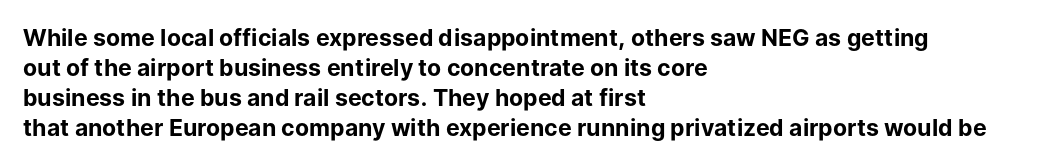
{"italic": "no", "bold": "yes", "underline": "no", "align": "left", "line_spacing": "normal", "line_spacing_ratio": 1.3, "letter_spacing": "normal", "letter_spacing_em": 0.0, "glyph_px": 23}
